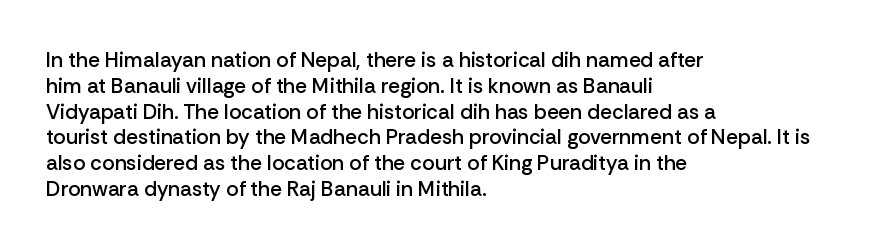
{"italic": "no", "bold": "semi", "underline": "no", "align": "left", "line_spacing_ratio": 1.23, "letter_spacing": "normal", "letter_spacing_em": 0.0, "glyph_px": 21}
